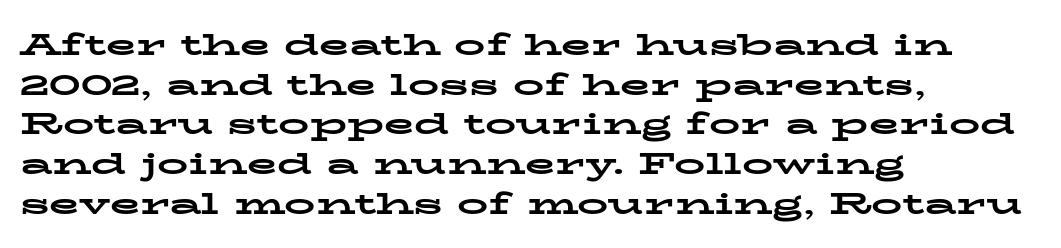
In terms of leading, this rendering sits right in the middle. In CSS terms this would be text-align: left. Upright lettering throughout. These words are printed bold, with thick strokes throughout.
